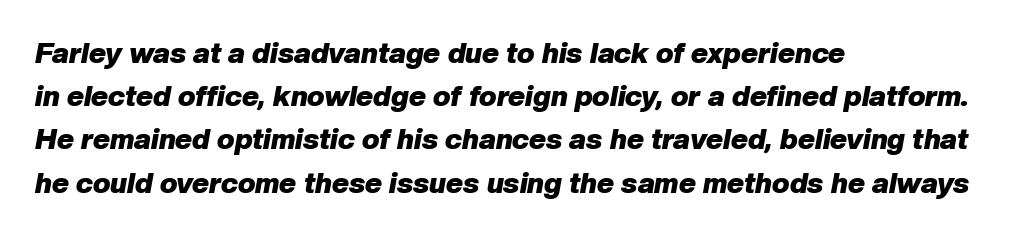
The image shows 29 px heavy type, italic (leaning right); set left-aligned, normal line spacing (1.49x), normal letter spacing, not underlined; low stroke contrast and a medium x-height.
